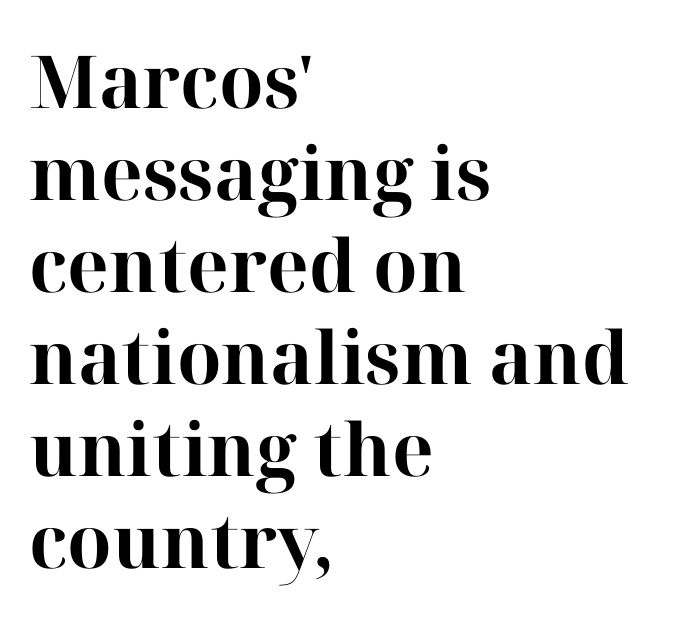
The image shows 73 px bold serif type, upright; set left-aligned, normal line spacing (1.26x), normal letter spacing, not underlined; high stroke contrast and a medium x-height.
